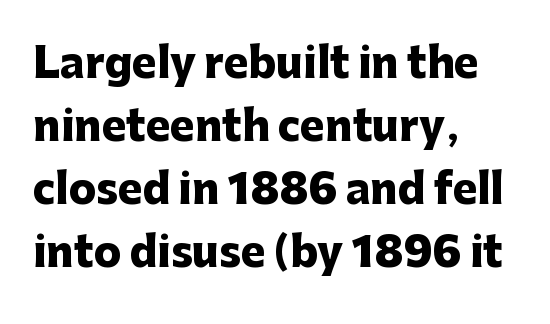
{"serif": "no", "italic": "no", "bold": "yes", "weight": "heavy", "width": "normal", "stroke_contrast": "low", "x_height": "medium", "monospaced": "no", "underline": "no", "align": "left", "line_spacing": "normal", "line_spacing_ratio": 1.54, "letter_spacing": "normal", "letter_spacing_em": 0.0, "glyph_px": 41}
